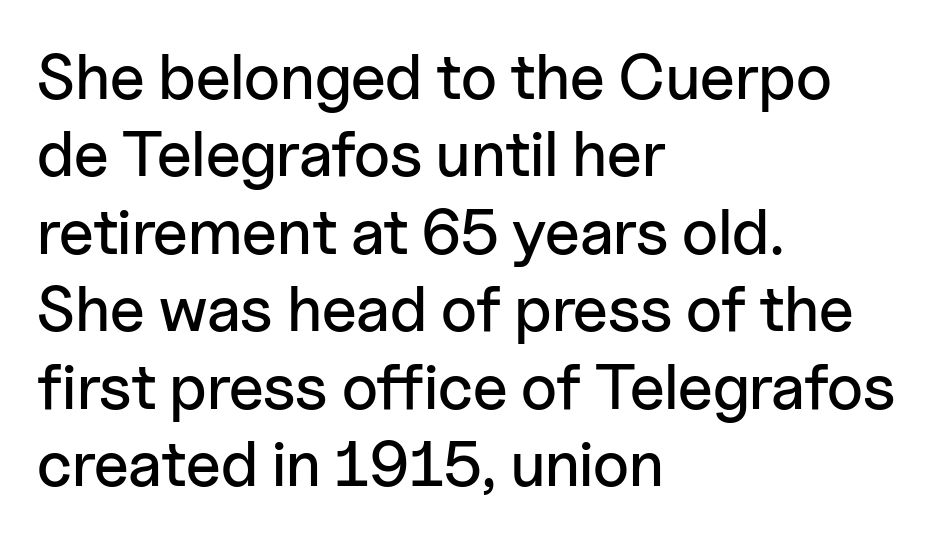
Q: Is the text italic (slanted)? A: No, it is upright.
Q: Is the typeface a serif or a sans-serif typeface? A: Sans-serif.
Q: Is the text underlined? A: No.
Q: How is the paragraph aligned? A: Left-aligned.
Q: Is the spacing between letters normal or unusually wide? A: Normal.
Q: Width (condensed, normal, or wide)? A: Normal.
Q: Stroke contrast? A: Low.
Q: x-height? A: Medium.
Q: Monospaced? A: No.
